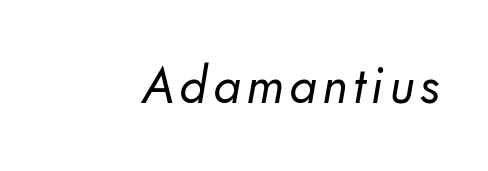
The image shows 50 px regular-weight sans-serif type; set not underlined; low stroke contrast and a small x-height.
